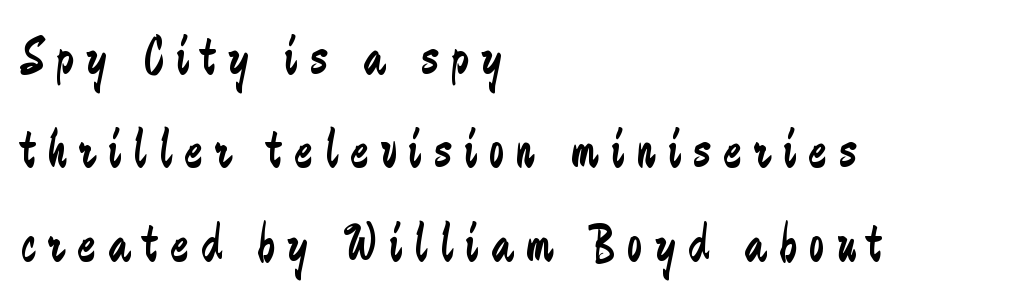
The image shows 54 px regular-weight, condensed sans-serif type; set left-aligned, line spacing 1.73x, unusually wide letter spacing (+0.23 em), not underlined; low stroke contrast and a small x-height.
